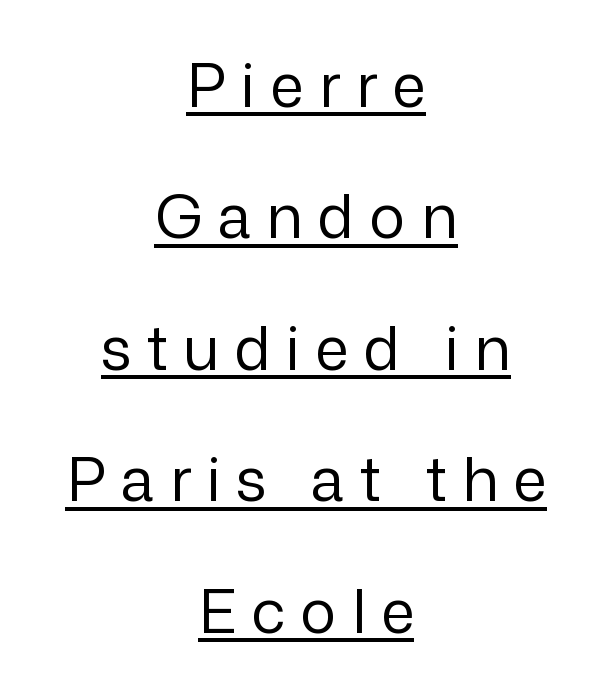
Notice how a bar underscores the lettering throughout. Loose tracking; the words dissolve into strings of separated letters. The space between consecutive lines is lavish. The rendering uses natural spacing where letterforms have individual widths.
